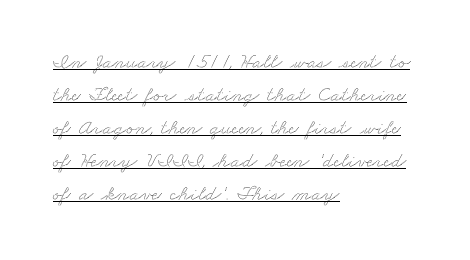
The image shows 21 px text type; set left-aligned, normal line spacing (1.57x), normal letter spacing, underlined.
